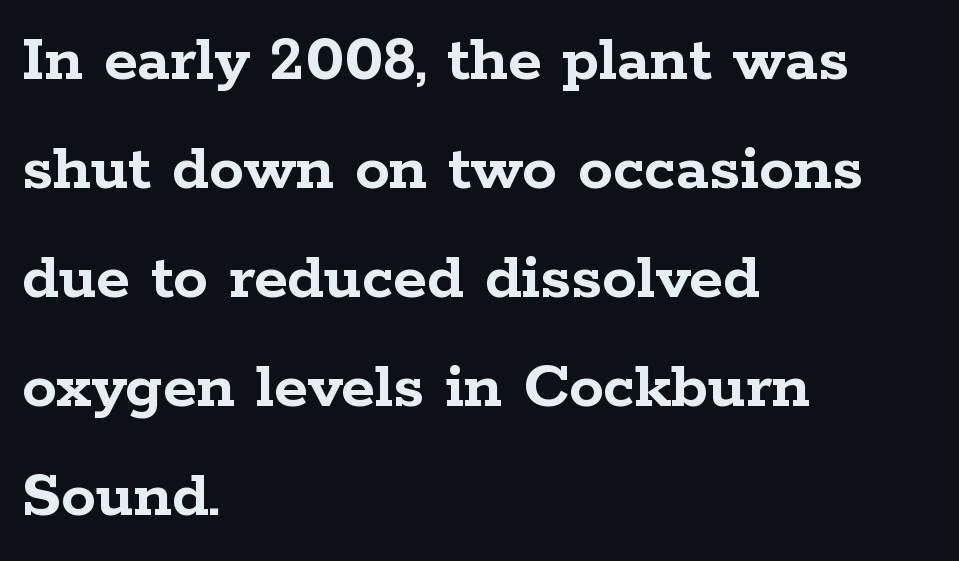
Q: Is the text bold? A: Yes.
Q: Is the text italic (slanted)? A: No, it is upright.
Q: Is the typeface a serif or a sans-serif typeface? A: Serif.
Q: Is the text underlined? A: No.
Q: How is the paragraph aligned? A: Left-aligned.
Q: Is the spacing between letters normal or unusually wide? A: Normal.
Q: Is the spacing between lines tight, normal or loose? A: Normal.
Q: Width (condensed, normal, or wide)? A: Wide.
Q: Stroke contrast? A: Low.
Q: x-height? A: Medium.
Q: Monospaced? A: No.
